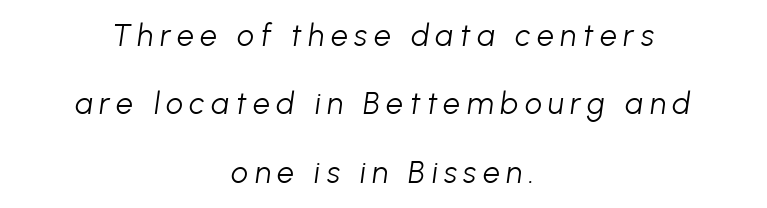
{"italic": "yes", "lean": "right", "slant_degrees": 8, "bold": "no", "weight": "light", "width": "normal", "stroke_contrast": "low", "x_height": "medium", "monospaced": "no", "underline": "no", "align": "center", "line_spacing": "loose", "line_spacing_ratio": 2.28, "letter_spacing": "wide", "letter_spacing_em": 0.22, "glyph_px": 30}
